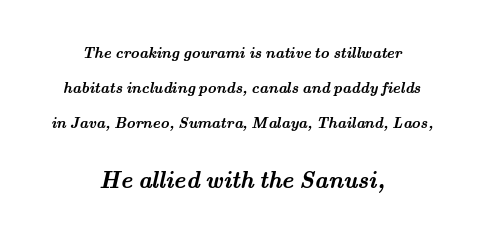
{"bold": "yes", "underline": "no", "align": "center", "line_spacing": "loose", "line_spacing_ratio": 2.35, "letter_spacing": "normal", "letter_spacing_em": 0.0, "larger_block": "second", "size_ratio": 1.53, "glyph_px": 23}
